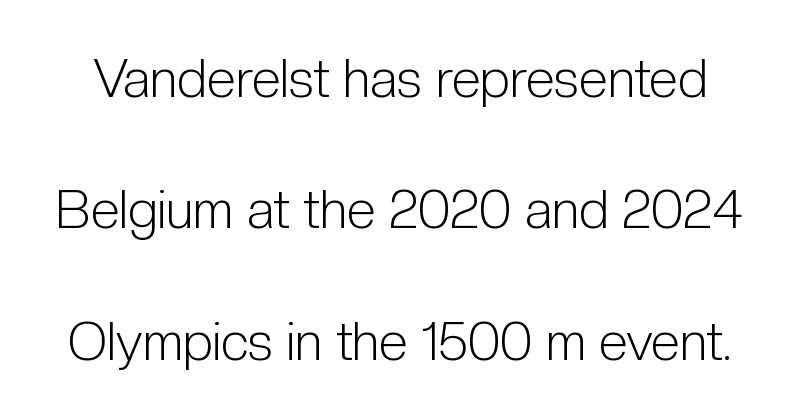
{"serif": "no", "italic": "no", "bold": "no", "weight": "light", "width": "condensed", "stroke_contrast": "low", "x_height": "medium", "monospaced": "no", "underline": "no", "line_spacing": "loose", "line_spacing_ratio": 2.48, "letter_spacing": "normal", "letter_spacing_em": 0.0, "glyph_px": 53}
